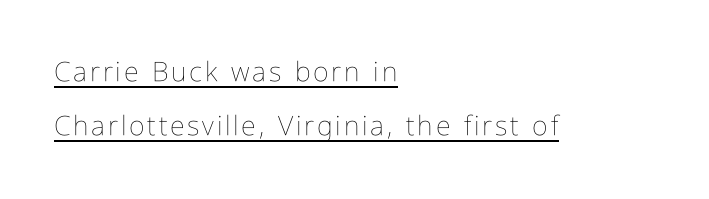
The image shows 27 px text type, upright; set left-aligned, loose line spacing (2.0x), underlined.
